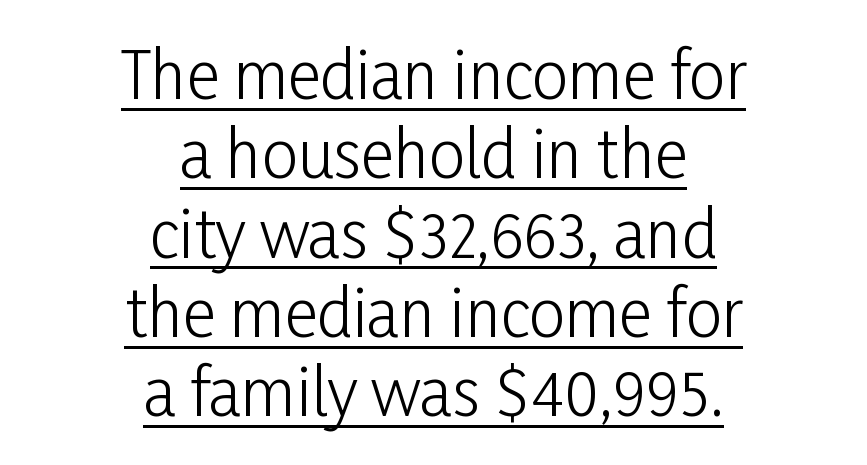
The image shows 64 px light, condensed sans-serif type, upright; set centered, line spacing 1.24x, normal letter spacing, underlined; low stroke contrast and a medium x-height.
